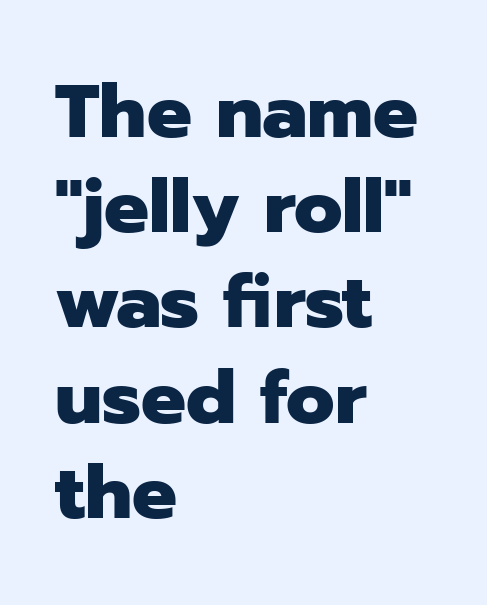
Typographic density is high because the face is bold. Reading down the block, your eye returns to a fixed left position each line. The line-height multiplier appears to be the usual default. Letter spacing: default. Is this a fixed-width face? No — the glyphs have proportional, varying widths. Words float on clear page, feet unadorned.
